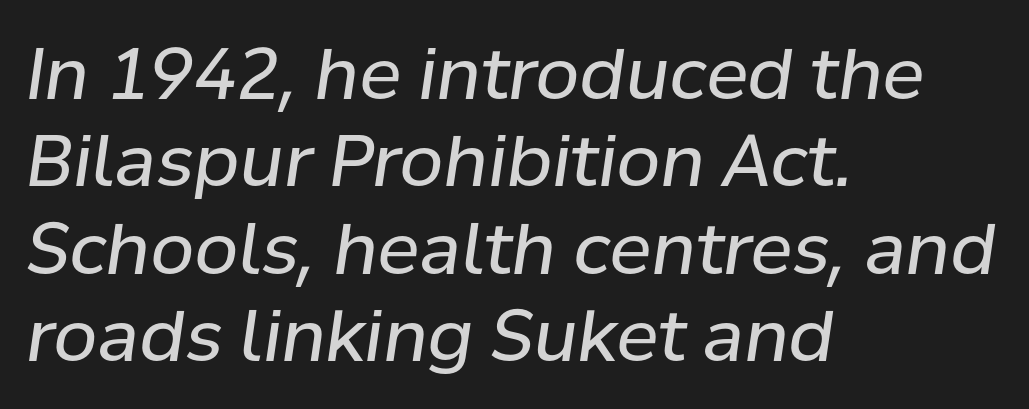
The image shows 71 px regular-weight type, italic (leaning right); set left-aligned, line spacing 1.23x, normal letter spacing, not underlined; low stroke contrast and a medium x-height.
